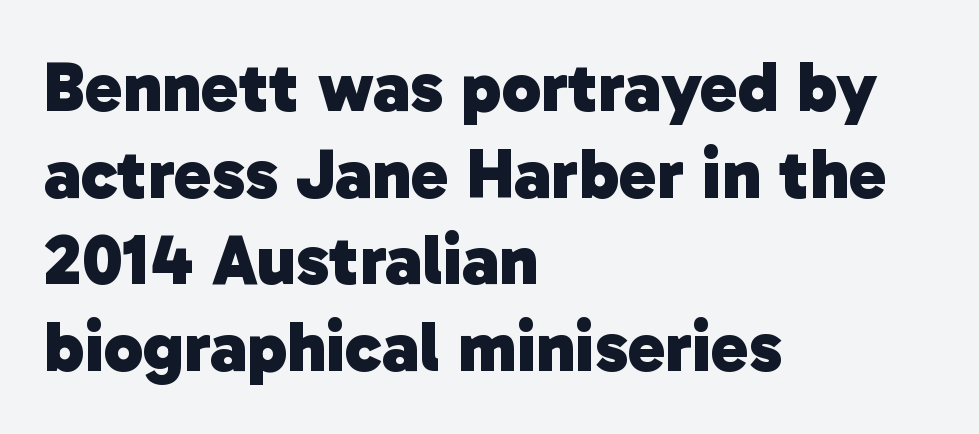
{"serif": "no", "bold": "yes", "weight": "heavy", "width": "normal", "stroke_contrast": "low", "x_height": "medium", "monospaced": "no", "underline": "no", "align": "left", "line_spacing_ratio": 1.22, "letter_spacing": "normal", "letter_spacing_em": 0.0, "glyph_px": 71}
